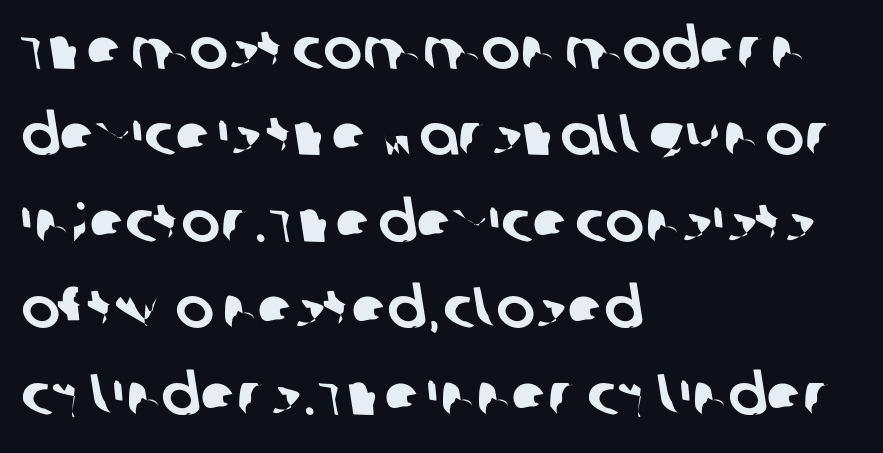
In terms of letterform style, serifs are entirely absent. These lines are set flush left with a ragged right edge. Short note: letters normally spaced. The rows are spaced the way most documents space them. Each letter keeps its own natural width here, so spacing adapts to shape. The words here are not underlined.
